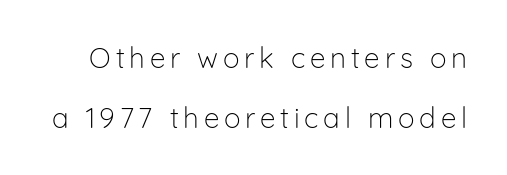
{"serif": "no", "italic": "no", "bold": "no", "weight": "light", "width": "normal", "stroke_contrast": "low", "x_height": "medium", "monospaced": "no", "underline": "no", "line_spacing": "loose", "line_spacing_ratio": 2.14, "glyph_px": 28}
